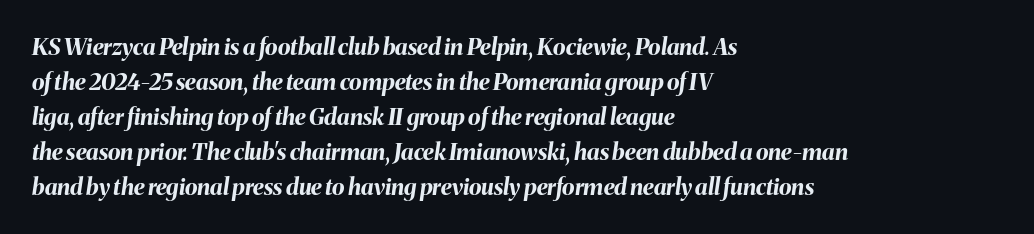
Reading down the block, your eye returns to a fixed left position each line. Descenders are the only things crossing below the line. Compared with typical body copy, the letter spacing here is the same. There's an unmistakable incline to the writing here. Set as a true bold cut, around the 700 mark. A typesetter would call this leading conventional body-copy spacing.
